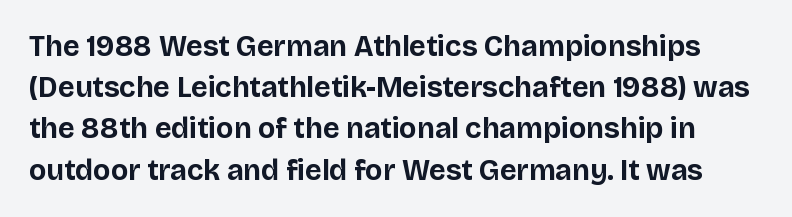
Q: Is the text bold? A: Yes.
Q: Is the text italic (slanted)? A: No, it is upright.
Q: Is the typeface a serif or a sans-serif typeface? A: Sans-serif.
Q: Is the text underlined? A: No.
Q: Is the spacing between letters normal or unusually wide? A: Normal.
Q: Is the spacing between lines tight, normal or loose? A: Normal.
Q: Width (condensed, normal, or wide)? A: Normal.
Q: Stroke contrast? A: Low.
Q: x-height? A: Large.
Q: Monospaced? A: No.
